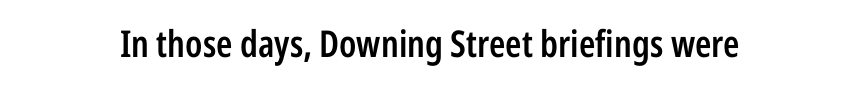
Q: Is the text bold? A: Semi-bold.
Q: Is the text italic (slanted)? A: No, it is upright.
Q: Is the typeface a serif or a sans-serif typeface? A: Sans-serif.
Q: Is the text underlined? A: No.
Q: Is the spacing between letters normal or unusually wide? A: Normal.
Q: Width (condensed, normal, or wide)? A: Condensed.
Q: Stroke contrast? A: Low.
Q: x-height? A: Medium.
Q: Monospaced? A: No.
